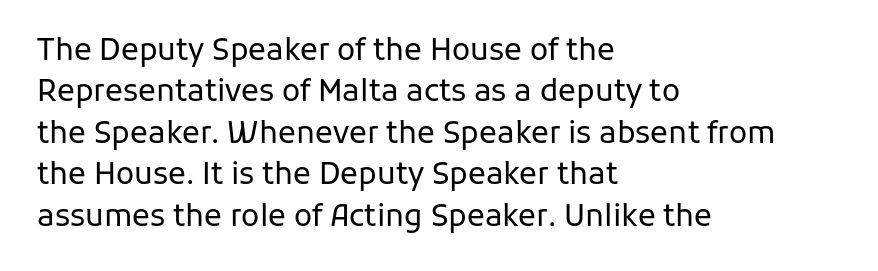
{"serif": "no", "italic": "no", "bold": "no", "weight": "regular", "width": "normal", "stroke_contrast": "low", "x_height": "medium", "monospaced": "no", "underline": "no", "align": "left", "line_spacing": "normal", "line_spacing_ratio": 1.38, "letter_spacing": "normal", "letter_spacing_em": 0.0, "glyph_px": 30}
